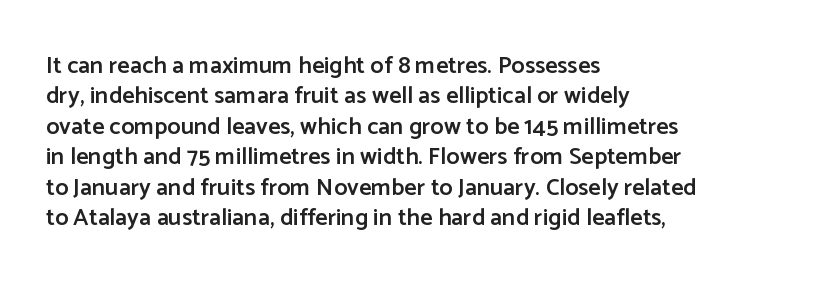
The image shows 24 px text type, upright; set left-aligned, normal line spacing (1.27x), normal letter spacing, not underlined.
